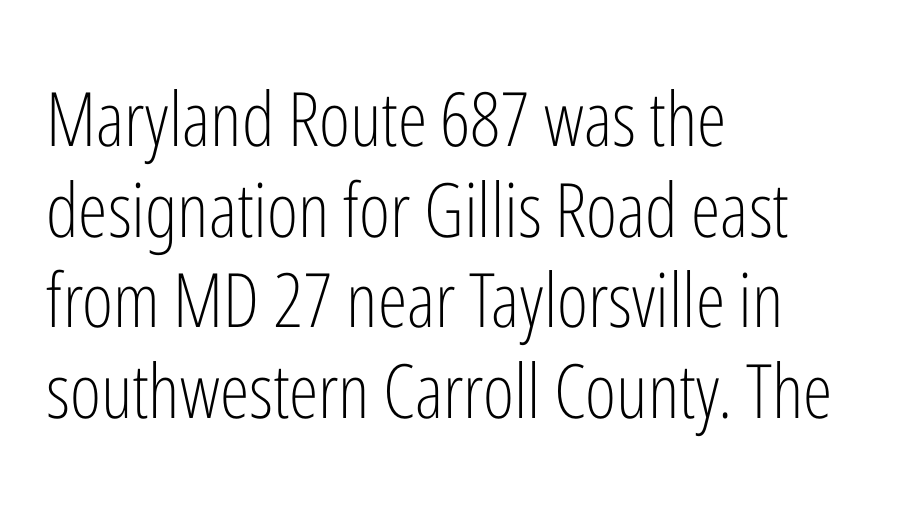
Underlining? Definitely not there. Notice how the passage keeps a crisp vertical edge on the left only. A light-to-regular cut is what we see here. This is the regular roman posture of the typeface. This rendering employs a face without finishing strokes, i.e., a sans-serif.
